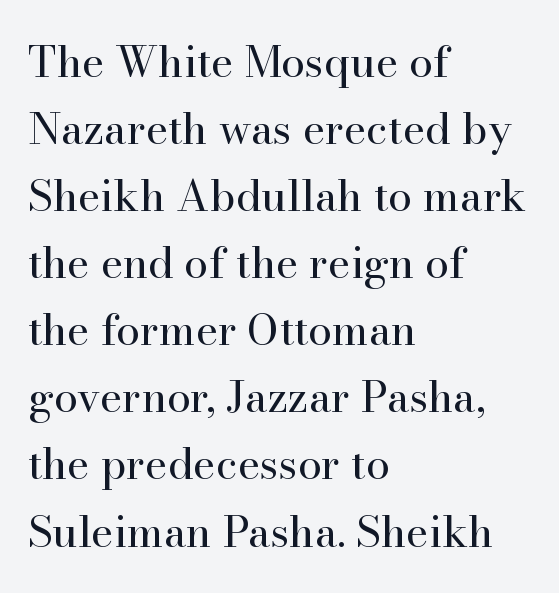
{"serif": "yes", "italic": "no", "bold": "no", "weight": "regular", "width": "normal", "stroke_contrast": "high", "x_height": "small", "monospaced": "no", "underline": "no", "align": "left", "line_spacing": "normal", "line_spacing_ratio": 1.56, "letter_spacing": "normal", "letter_spacing_em": 0.0, "glyph_px": 43}
